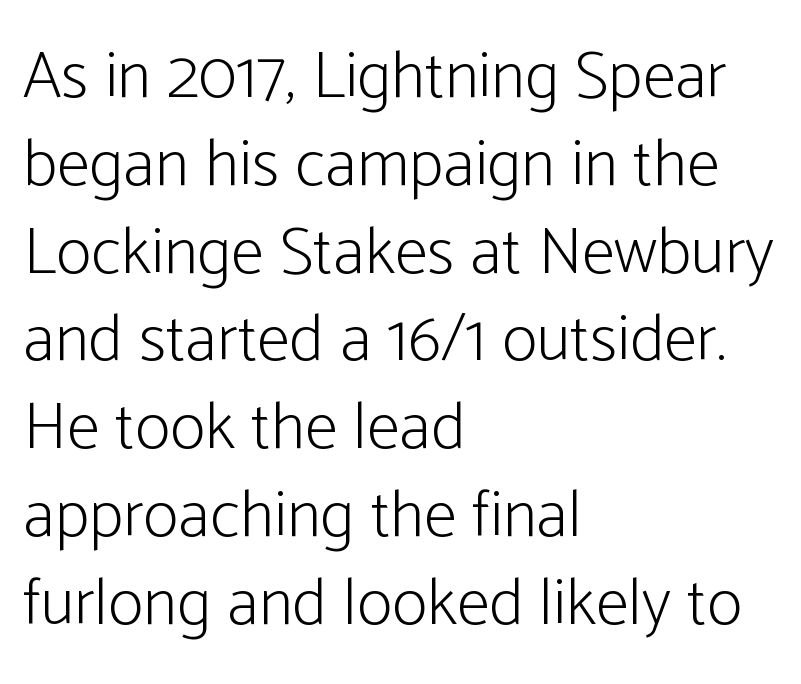
The block of text has a typical density, with ordinary space between rows. The glyphs are unaccompanied by any horizontal stroke below them. Teacher's note: observe the even left margin — that is flush-left alignment. Each letter keeps its own natural width here, so spacing adapts to shape.
